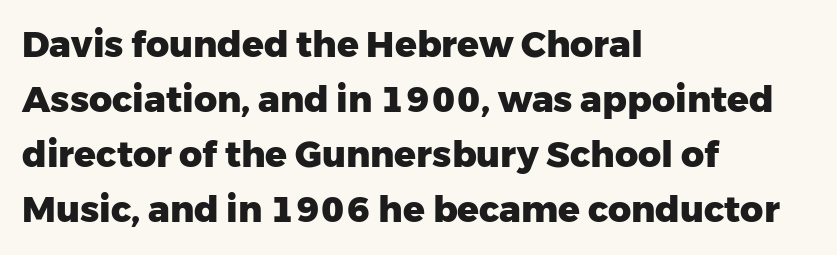
It's the straight-up-and-down kind of type. The rag falls on the right side of this text block. The passage shown stacks its lines at a standard gap. Varying glyph widths throughout — classic text-font behaviour. Letterform terminals end flat and unadorned throughout the passage. The face used here is rendered with its standard letterfit.
